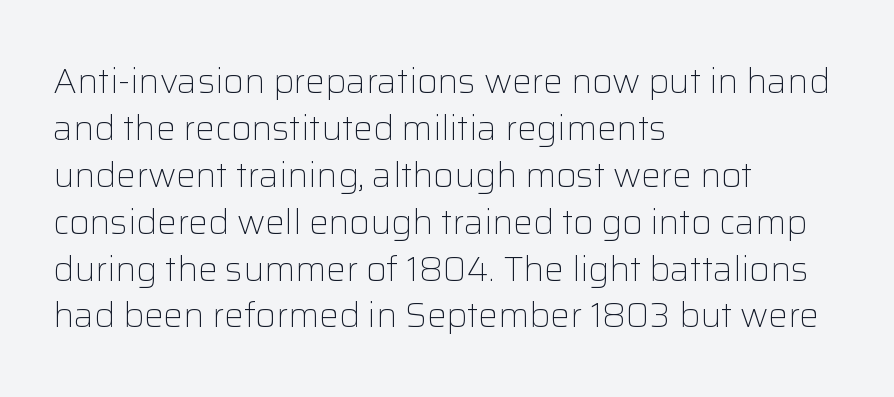
Honestly, the letter spacing is just normal — you wouldn't notice it. These lines are rendered in a variable-pitch font. Counters stay open thanks to moderate or lighter strokes. Plain, unruled lines of type.
